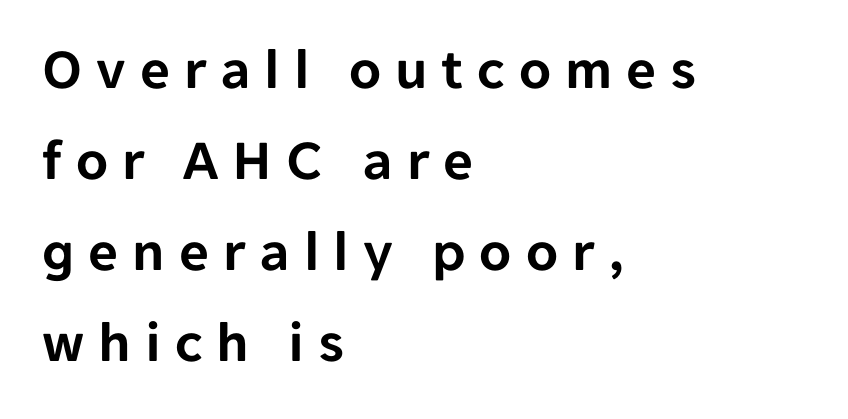
Q: Is the text italic (slanted)? A: No, it is upright.
Q: Is the typeface a serif or a sans-serif typeface? A: Sans-serif.
Q: Is the text underlined? A: No.
Q: How is the paragraph aligned? A: Left-aligned.
Q: Is the spacing between letters normal or unusually wide? A: Unusually wide.
Q: Is the spacing between lines tight, normal or loose? A: Normal.
Q: Width (condensed, normal, or wide)? A: Normal.
Q: Stroke contrast? A: Low.
Q: x-height? A: Medium.
Q: Monospaced? A: No.
